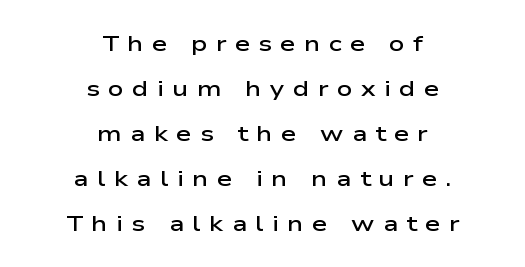
Q: Is the text bold? A: Semi-bold.
Q: Is the text italic (slanted)? A: No, it is upright.
Q: Is the text underlined? A: No.
Q: How is the paragraph aligned? A: Centered.
Q: Is the spacing between letters normal or unusually wide? A: Unusually wide.
Q: Is the spacing between lines tight, normal or loose? A: Loose.
